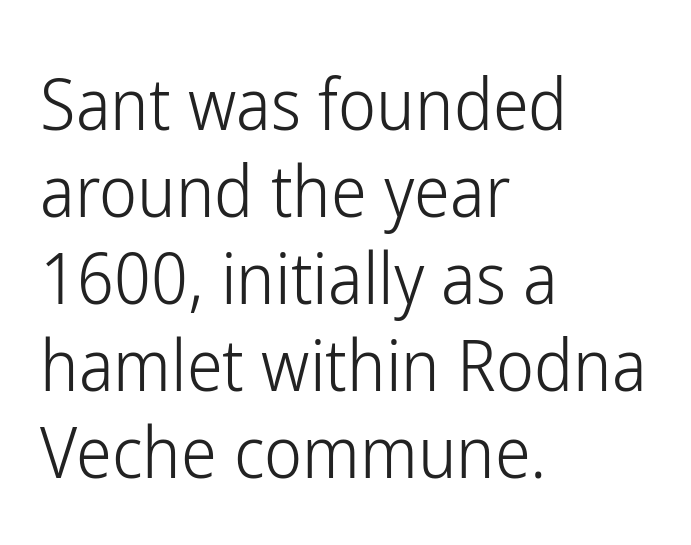
Short note: letters normally spaced. The text block is weighted toward the left margin, trailing off unevenly rightward. These lines are rendered in a variable-pitch font. Counters stay open thanks to moderate or lighter strokes.
